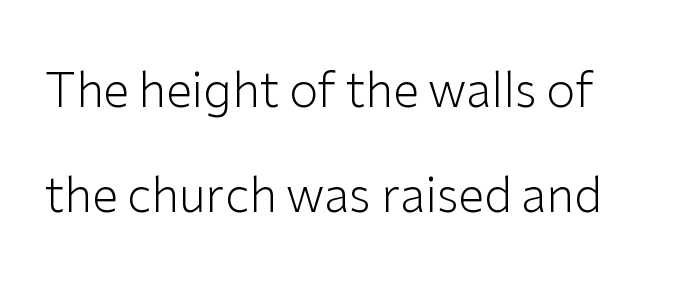
Spacing verdict: proportional, widths tailored to each character. The cut favours lightness, reaching ordinary text weight at its darkest. This sample uses a sans-serif face. The rendering keeps characters at their native spacing. Widely set lines give the paragraph a tall, airy silhouette. Glance below the letters and you will spot only blank space.
